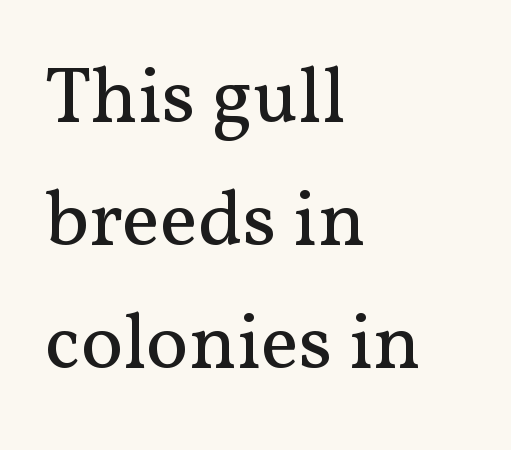
No letter is thick-stroked: the sample isn't bold. Stroke terminals: seriffed. In terms of leading, this rendering sits right in the middle. Every character sits straight up, as roman type does. Casual observation: everything's shoved over to the left.
